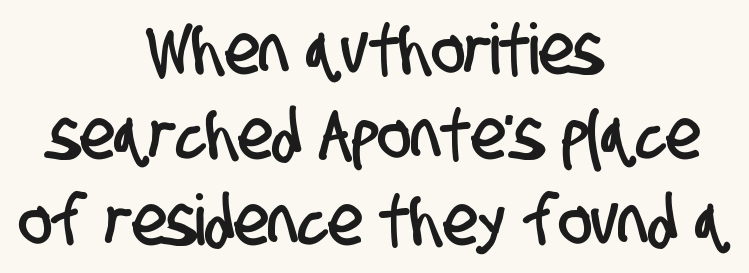
Horizontally, the lines are justified to the midpoint only. In terms of letterspacing, this is plain default setting. You can tell from the bare stems that sans-serif type was used. Character widths vary here, with narrow letters taking less room than wide ones. Underlining? Definitely not there.
